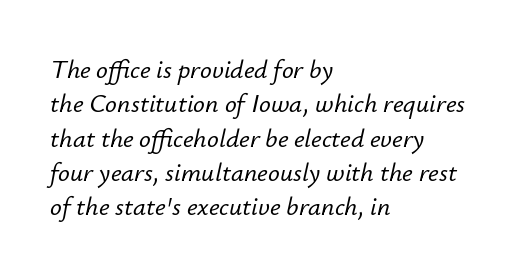
{"italic": "yes", "lean": "right", "slant_degrees": 12, "underline": "no", "align": "left", "line_spacing": "normal", "line_spacing_ratio": 1.32, "letter_spacing": "normal", "letter_spacing_em": 0.0, "glyph_px": 26}
